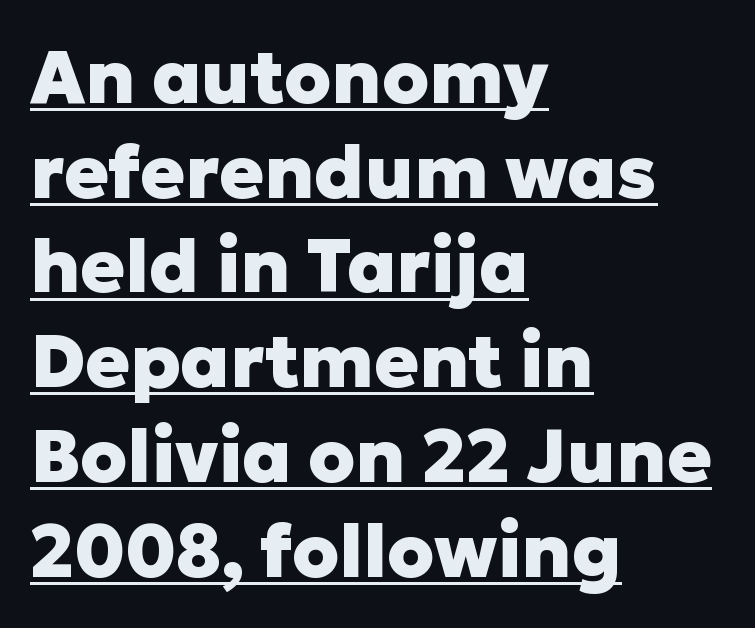
The image shows 74 px heavy sans-serif type, upright; set left-aligned, normal line spacing (1.28x), normal letter spacing, underlined; low stroke contrast and a medium x-height.
